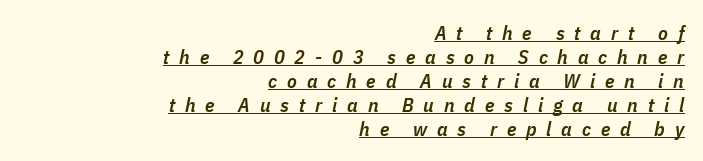
Q: Is the text bold? A: Semi-bold.
Q: Is the text italic (slanted)? A: Yes, it leans right by about 11 degrees.
Q: Is the text underlined? A: Yes.
Q: How is the paragraph aligned? A: Right-aligned.
Q: Is the spacing between letters normal or unusually wide? A: Unusually wide.
